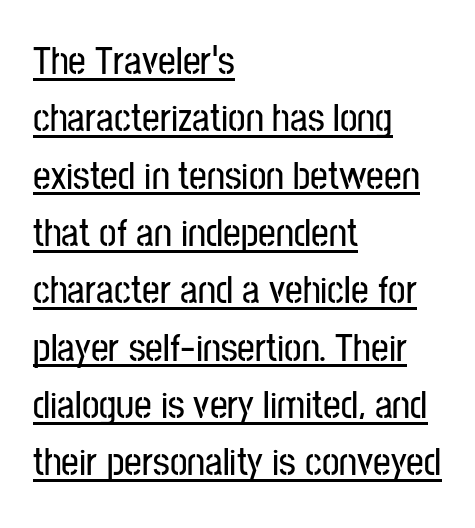
Does the copy run flush right? No — it runs flush left. Letterform terminals end flat and unadorned throughout the passage. Reading down the column, the eye jumps a familiar distance to each next line. The letters stand upright; this is a roman face. Caption: standard tracking, unaltered.
